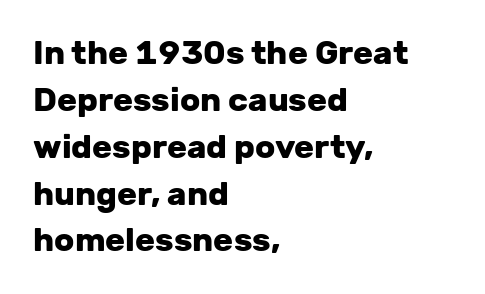
Q: Is the text bold? A: Yes.
Q: Is the text italic (slanted)? A: No, it is upright.
Q: Is the typeface a serif or a sans-serif typeface? A: Sans-serif.
Q: Is the text underlined? A: No.
Q: How is the paragraph aligned? A: Left-aligned.
Q: Is the spacing between letters normal or unusually wide? A: Normal.
Q: Is the spacing between lines tight, normal or loose? A: Normal.
Q: Width (condensed, normal, or wide)? A: Normal.
Q: Stroke contrast? A: Low.
Q: x-height? A: Medium.
Q: Monospaced? A: No.
